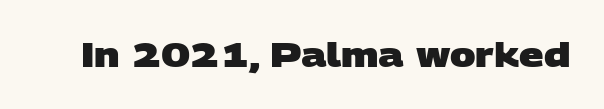
{"serif": "no", "bold": "yes", "weight": "heavy", "width": "wide", "stroke_contrast": "low", "x_height": "large", "monospaced": "no", "underline": "no", "letter_spacing": "normal", "letter_spacing_em": 0.0, "glyph_px": 34}
